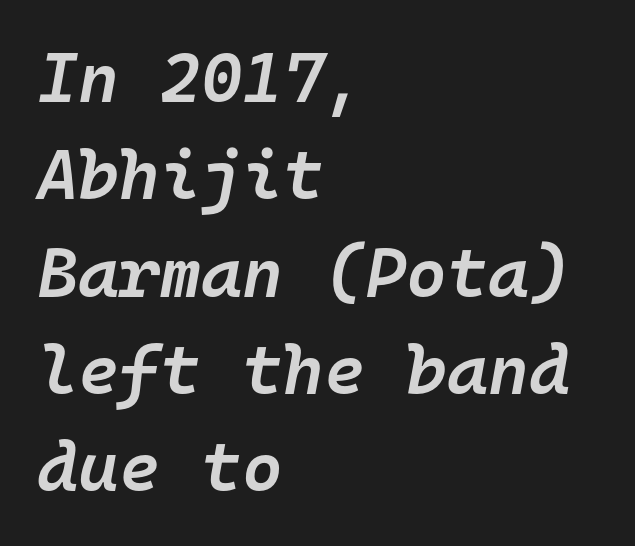
Q: Is the text bold? A: Semi-bold.
Q: Is the text italic (slanted)? A: Yes, it leans right by about 10 degrees.
Q: Is the text underlined? A: No.
Q: How is the paragraph aligned? A: Left-aligned.
Q: Is the spacing between letters normal or unusually wide? A: Normal.
Q: Is the spacing between lines tight, normal or loose? A: Normal.
Q: Width (condensed, normal, or wide)? A: Normal.
Q: Stroke contrast? A: Low.
Q: x-height? A: Medium.
Q: Monospaced? A: Yes.
